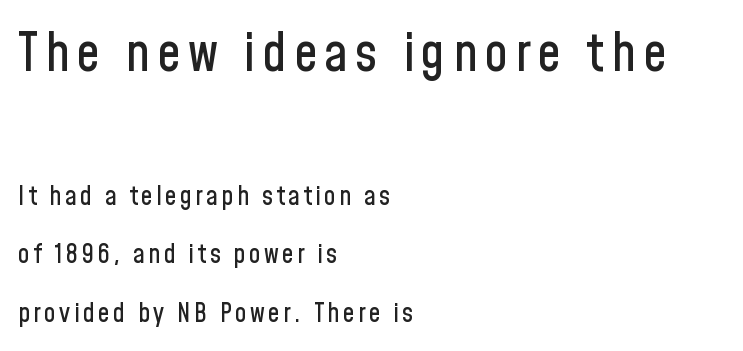
Q: Is the text italic (slanted)? A: No, it is upright.
Q: Is the typeface a serif or a sans-serif typeface? A: Sans-serif.
Q: Is the text underlined? A: No.
Q: How is the paragraph aligned? A: Left-aligned.
Q: Is the spacing between lines tight, normal or loose? A: Loose.
Q: Which block of text is set in a larger size, the first (top) or the second (bottom)? A: The first (top) one.
Q: Width (condensed, normal, or wide)? A: Condensed.
Q: Stroke contrast? A: Low.
Q: x-height? A: Medium.
Q: Monospaced? A: No.
